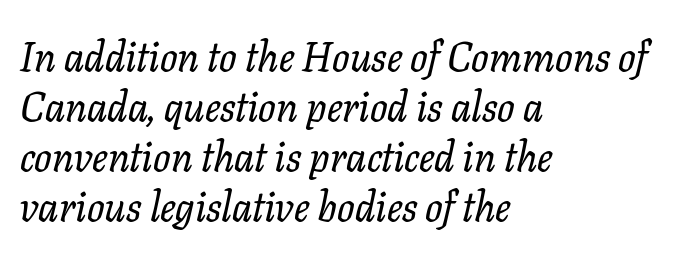
The paragraph has a hard left edge and a soft right edge. Note the varied advance widths — an 'i' is clearly narrower than an 'm'. Serifs: yes, visible at the terminals of the letterforms. Honestly, the letter spacing is just normal — you wouldn't notice it. The passage shown leans; its letterforms are oblique.
